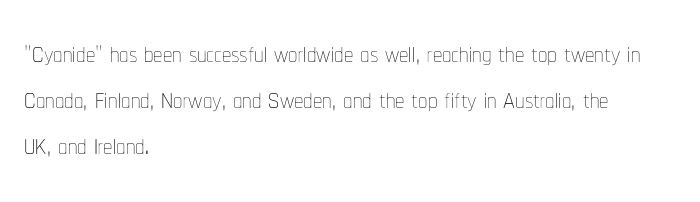
The image shows 37 px thin, condensed type, upright; set left-aligned, normal line spacing (1.25x), normal letter spacing, not underlined; low stroke contrast and a medium x-height.
